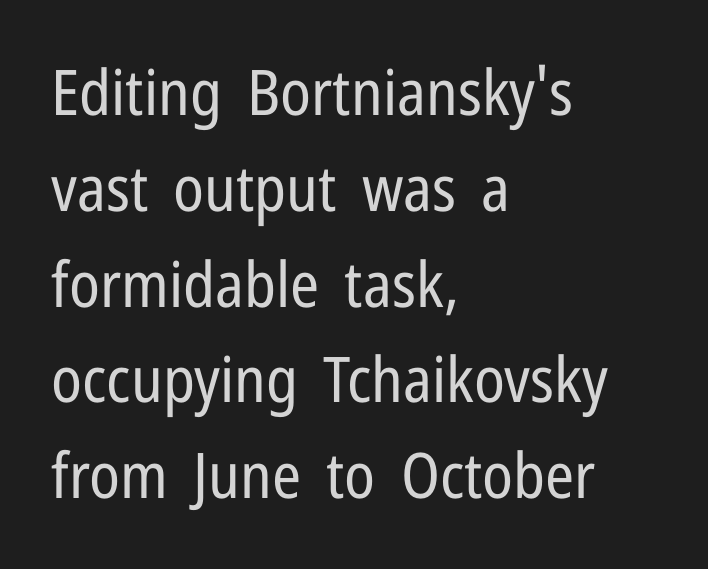
Any mark beneath the type? The region is blank. The characters are drawn with everyday or finer stroke widths. These lines sit exactly where default settings would place them. These lines stack with their left ends in a neat column. Letterform terminals end flat and unadorned throughout the passage. Style check: upright.
